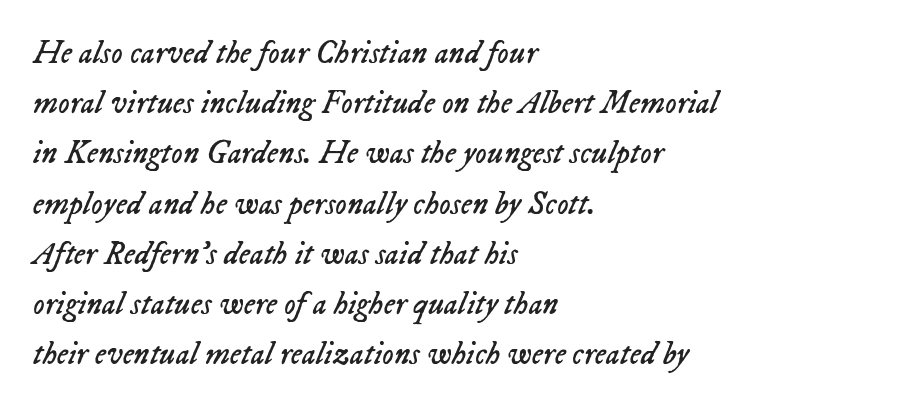
Check under the words: just untouched page. Interline gaps are of average width in this sample. A classic flush-left, rag-right setting is used for this passage. Does extra space separate the letters? No, they use regular spacing. The specimen reads as italic at a glance.
